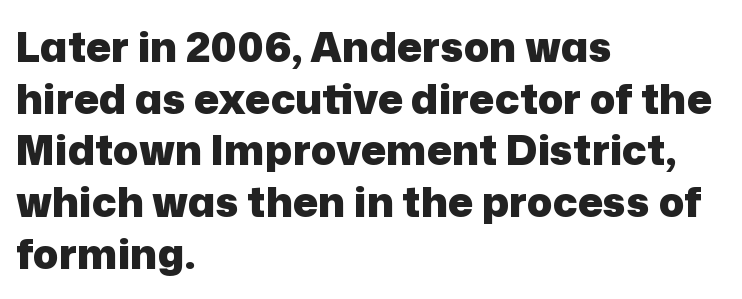
{"serif": "no", "italic": "no", "bold": "yes", "weight": "heavy", "width": "normal", "stroke_contrast": "low", "x_height": "medium", "monospaced": "no", "underline": "no", "align": "left", "line_spacing_ratio": 1.23, "letter_spacing": "normal", "letter_spacing_em": 0.0, "glyph_px": 42}
